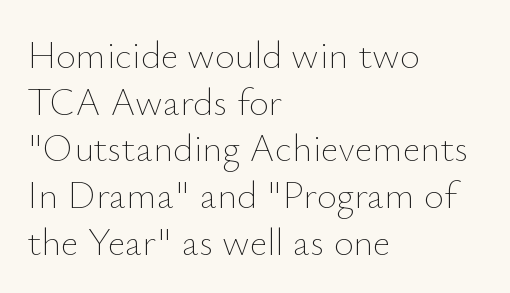
The image shows 38 px thin type, upright; set left-aligned, line spacing 1.23x, normal letter spacing, not underlined; low stroke contrast and a small x-height.
